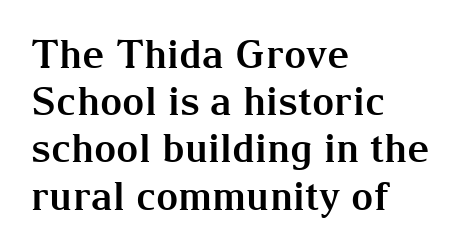
Q: Is the text bold? A: Yes.
Q: Is the text italic (slanted)? A: No, it is upright.
Q: Is the typeface a serif or a sans-serif typeface? A: Serif.
Q: Is the text underlined? A: No.
Q: How is the paragraph aligned? A: Left-aligned.
Q: Is the spacing between letters normal or unusually wide? A: Normal.
Q: Width (condensed, normal, or wide)? A: Normal.
Q: Stroke contrast? A: Medium.
Q: x-height? A: Medium.
Q: Monospaced? A: No.
